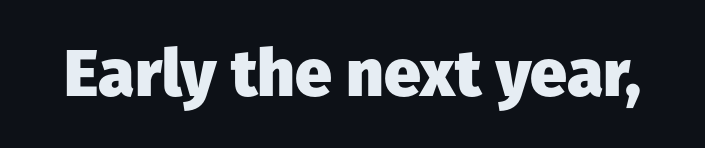
The image shows 66 px heavy sans-serif type, upright; set normal letter spacing, not underlined; low stroke contrast and a medium x-height.
